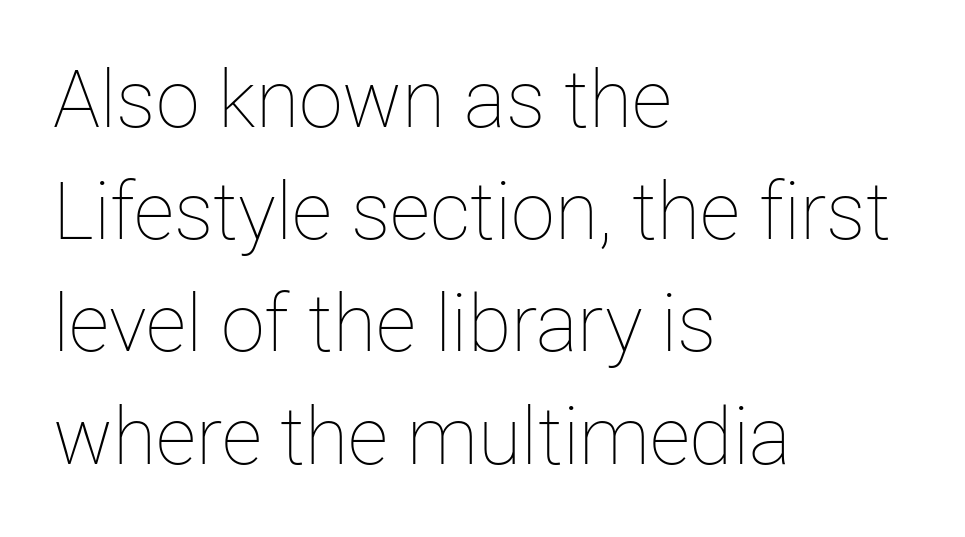
Q: Is the text bold? A: No.
Q: Is the text italic (slanted)? A: No, it is upright.
Q: Is the text underlined? A: No.
Q: How is the paragraph aligned? A: Left-aligned.
Q: Is the spacing between letters normal or unusually wide? A: Normal.
Q: Is the spacing between lines tight, normal or loose? A: Normal.
Q: Width (condensed, normal, or wide)? A: Normal.
Q: Stroke contrast? A: Low.
Q: x-height? A: Medium.
Q: Monospaced? A: No.
